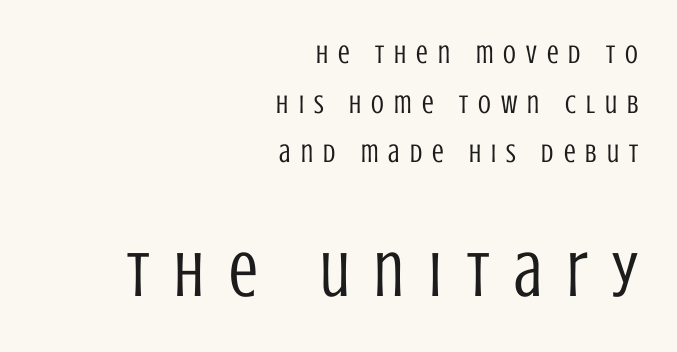
The image shows 64 px regular-weight, condensed sans-serif type, upright; set right-aligned, loose line spacing (1.91x), unusually wide letter spacing (+0.39 em), not underlined; the second (bottom) block is 2.46x larger; low stroke contrast and a large x-height.
